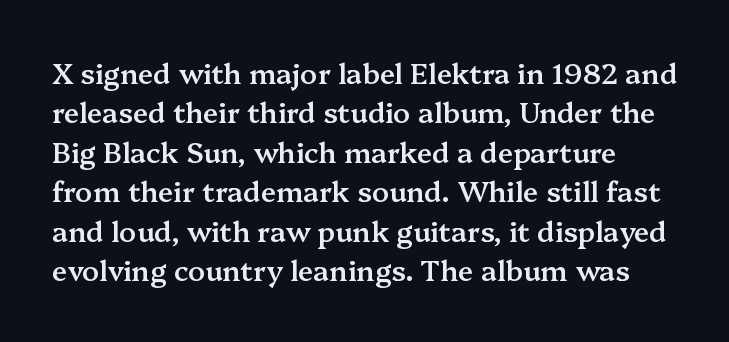
Q: Is the text bold? A: Semi-bold.
Q: Is the text italic (slanted)? A: No, it is upright.
Q: Is the typeface a serif or a sans-serif typeface? A: Serif.
Q: Is the text underlined? A: No.
Q: Is the spacing between letters normal or unusually wide? A: Normal.
Q: Is the spacing between lines tight, normal or loose? A: Normal.
Q: Width (condensed, normal, or wide)? A: Normal.
Q: Stroke contrast? A: Medium.
Q: x-height? A: Medium.
Q: Monospaced? A: No.
